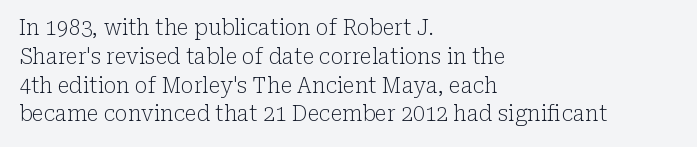
Each new line begins a customary step beneath the previous one. Stems here are at most as thick as an everyday book face. Words appear dense and cohesive because spacing is normal. Descenders hang freely into open space. The axis of the letterforms is exactly vertical.
